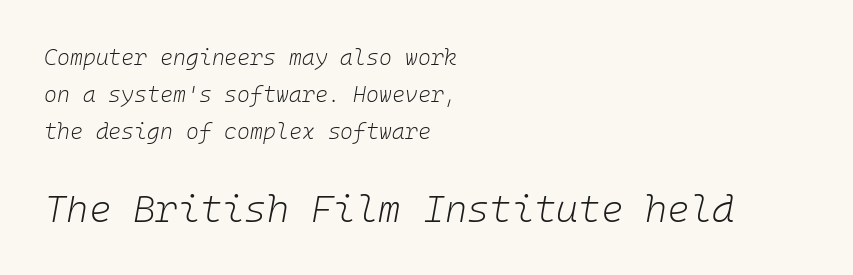
The image shows 38 px light type, italic (leaning right), monospaced; set left-aligned, normal line spacing (1.69x), normal letter spacing, not underlined; the second (bottom) block is 1.73x larger; low stroke contrast and a medium x-height.
